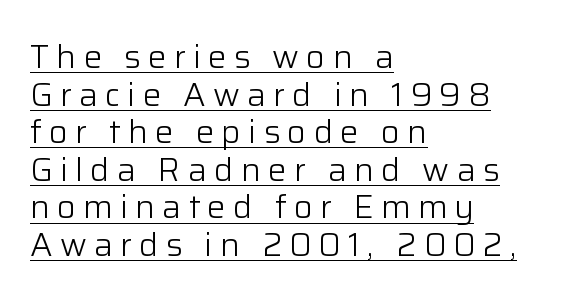
{"serif": "no", "italic": "no", "bold": "no", "weight": "light", "width": "normal", "stroke_contrast": "low", "x_height": "medium", "monospaced": "no", "underline": "yes", "align": "left", "line_spacing": "tight", "line_spacing_ratio": 1.14, "letter_spacing": "wide", "letter_spacing_em": 0.22, "glyph_px": 33}
